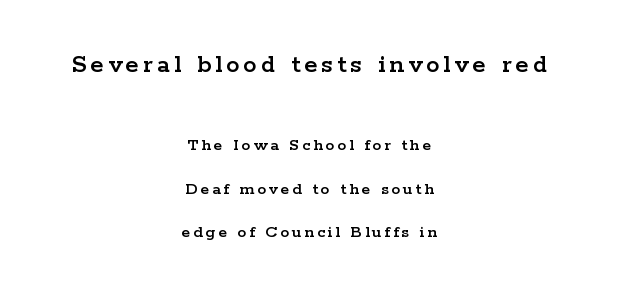
The image shows 27 px text type, upright; set centered, loose line spacing (2.4x), not underlined; the first (top) block is 1.5x larger.
